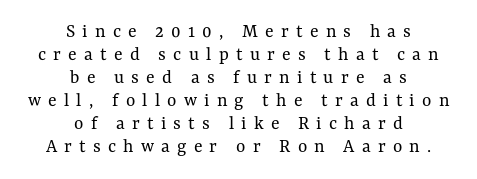
Tall strokes in this sample are plumb rather than angled. This sample trades vertical openness for compactness between lines. The strokes are not fattened; the text isn't bold. Spacing between characters has been opened up far beyond the box default. Short and long lines alike share a common midpoint. Descenders hang freely into open space.
